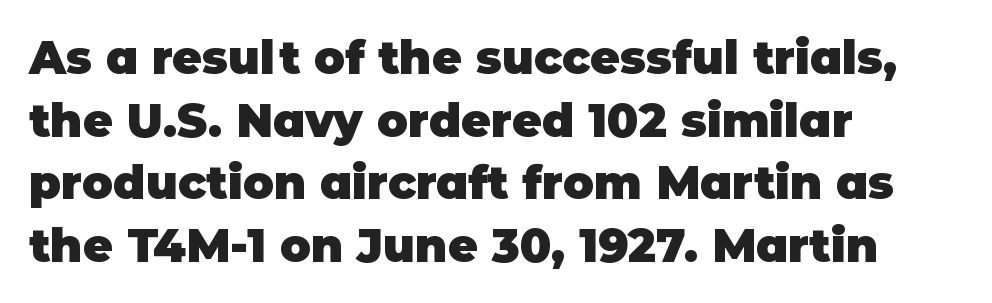
{"serif": "no", "italic": "no", "bold": "yes", "weight": "heavy", "width": "normal", "stroke_contrast": "low", "x_height": "large", "monospaced": "no", "underline": "no", "align": "left", "line_spacing": "normal", "line_spacing_ratio": 1.36, "letter_spacing": "normal", "letter_spacing_em": 0.0, "glyph_px": 46}
